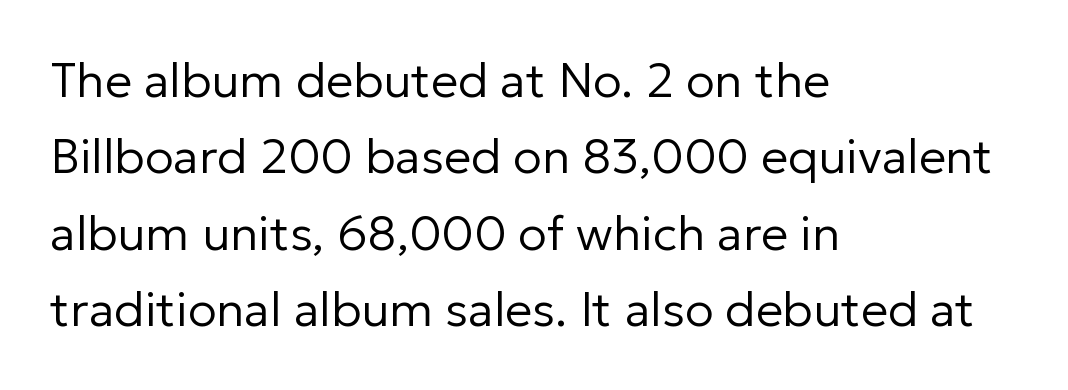
Q: Is the text bold? A: No.
Q: Is the text italic (slanted)? A: No, it is upright.
Q: Is the typeface a serif or a sans-serif typeface? A: Sans-serif.
Q: Is the text underlined? A: No.
Q: How is the paragraph aligned? A: Left-aligned.
Q: Is the spacing between letters normal or unusually wide? A: Normal.
Q: Is the spacing between lines tight, normal or loose? A: Normal.
Q: Width (condensed, normal, or wide)? A: Normal.
Q: Stroke contrast? A: Low.
Q: x-height? A: Medium.
Q: Monospaced? A: No.
